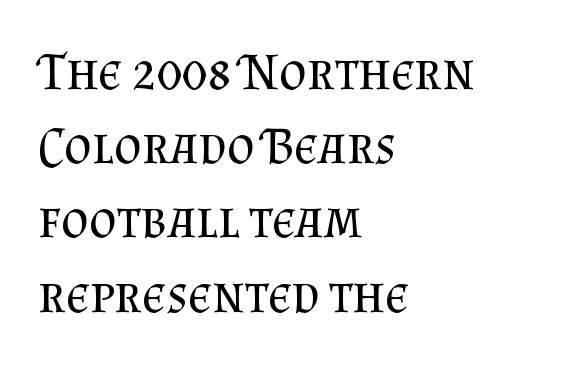
These lines sit exactly where default settings would place them. Looks like regular typesetting: each glyph gets only the width it needs. These lines are composed in type with serifs. The horizontal fit of the characters is conventional and even.
